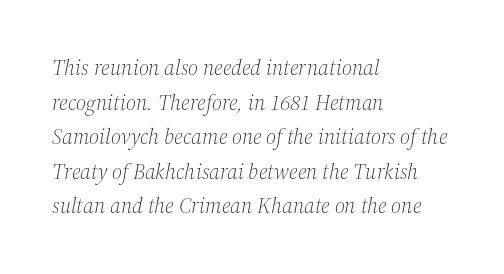
The image shows 22 px text type, italic (leaning right); set left-aligned, normal line spacing (1.57x), normal letter spacing, not underlined.
